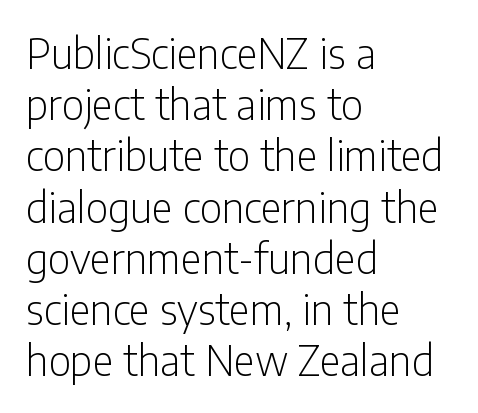
The image shows 41 px light, condensed sans-serif type, upright; set left-aligned, normal line spacing (1.25x), normal letter spacing, not underlined; low stroke contrast and a medium x-height.
